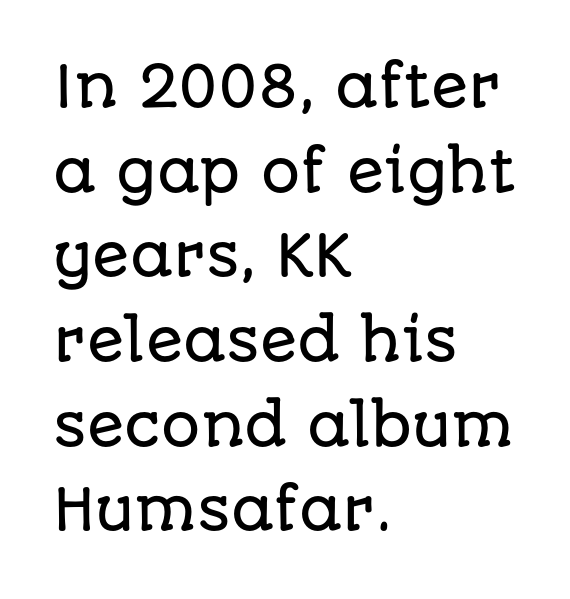
{"serif": "no", "italic": "no", "width": "normal", "stroke_contrast": "low", "x_height": "large", "monospaced": "no", "underline": "no", "align": "left", "line_spacing": "normal", "line_spacing_ratio": 1.54, "letter_spacing": "normal", "letter_spacing_em": 0.0, "glyph_px": 55}
